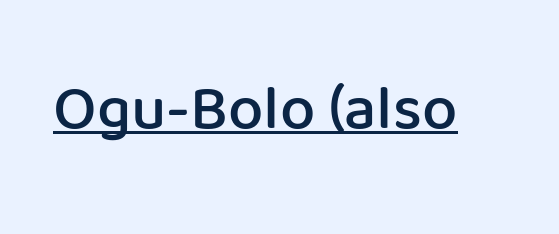
{"serif": "no", "italic": "no", "bold": "semi", "weight": "semibold", "width": "normal", "stroke_contrast": "low", "x_height": "medium", "monospaced": "no", "underline": "yes", "letter_spacing": "normal", "letter_spacing_em": 0.0, "glyph_px": 63}
